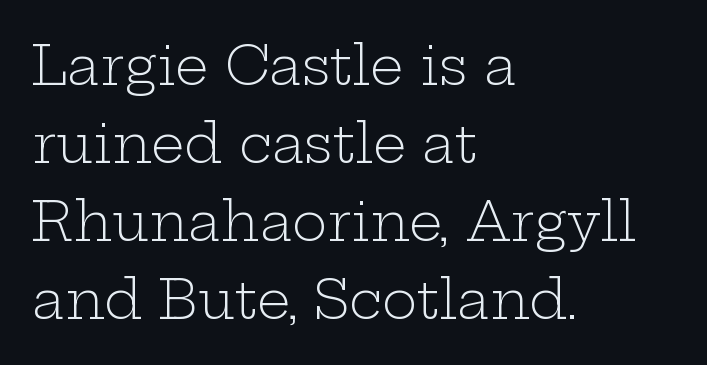
{"serif": "yes", "italic": "no", "bold": "no", "weight": "light", "width": "wide", "stroke_contrast": "low", "x_height": "medium", "monospaced": "no", "underline": "no", "align": "left", "line_spacing": "normal", "line_spacing_ratio": 1.47, "letter_spacing": "normal", "letter_spacing_em": 0.0, "glyph_px": 53}
